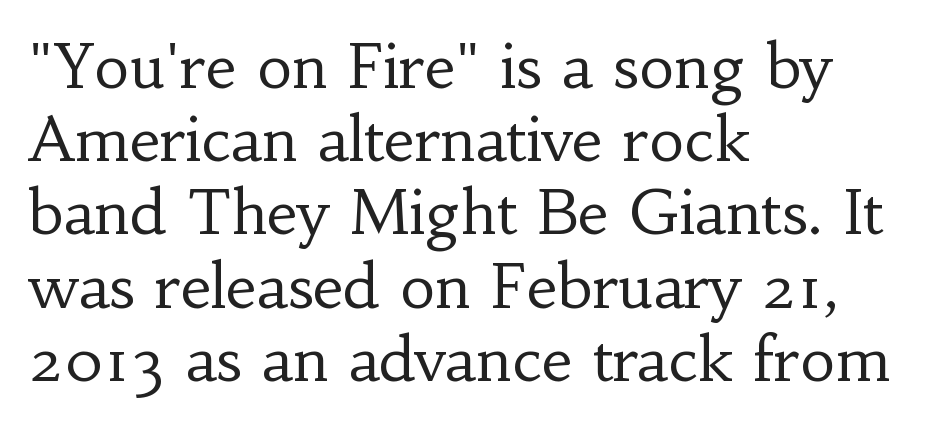
Does the type have serifs? Yes, each stem ends in a small foot. Typeset ragged right — the left edge is the straight one. Weight: not bold — regular or lighter. Here the designer chose a conventional face with non-uniform glyph widths.
